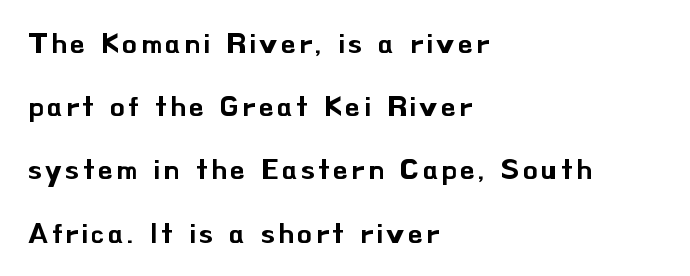
Here the designer chose a conventional face with non-uniform glyph widths. Does the leading feel generous? Absolutely, it's lavish. Descenders hang freely into open space. This sample is left-justified, so line endings fall wherever the words run out. The lettering stays uniformly vertical, giving the passage a roman look.
